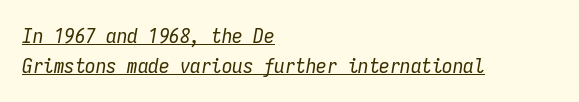
Q: Is the text bold? A: No.
Q: Is the text italic (slanted)? A: Yes, it leans right by about 9 degrees.
Q: Is the text underlined? A: Yes.
Q: How is the paragraph aligned? A: Left-aligned.
Q: Is the spacing between letters normal or unusually wide? A: Normal.
Q: Is the spacing between lines tight, normal or loose? A: Normal.
